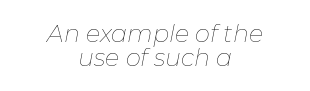
Q: Is the text bold? A: No.
Q: Is the text italic (slanted)? A: Yes, it leans right by about 11 degrees.
Q: Is the text underlined? A: No.
Q: How is the paragraph aligned? A: Centered.
Q: Is the spacing between letters normal or unusually wide? A: Normal.
Q: Is the spacing between lines tight, normal or loose? A: Tight.
